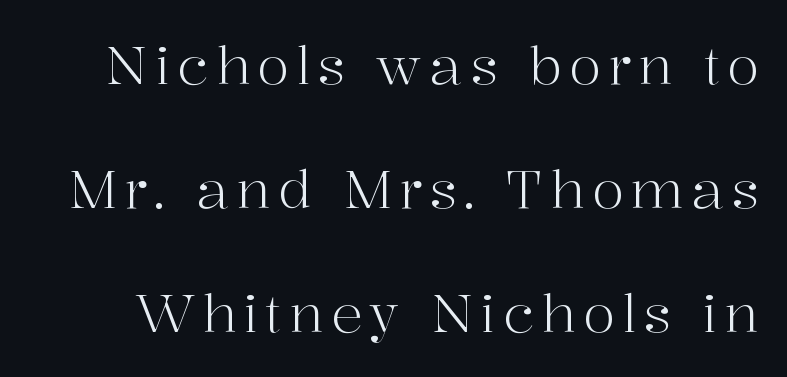
Q: Is the text bold? A: No.
Q: Is the text italic (slanted)? A: No, it is upright.
Q: Is the typeface a serif or a sans-serif typeface? A: Serif.
Q: Is the text underlined? A: No.
Q: Is the spacing between lines tight, normal or loose? A: Loose.
Q: Width (condensed, normal, or wide)? A: Normal.
Q: Stroke contrast? A: High.
Q: x-height? A: Medium.
Q: Monospaced? A: No.
